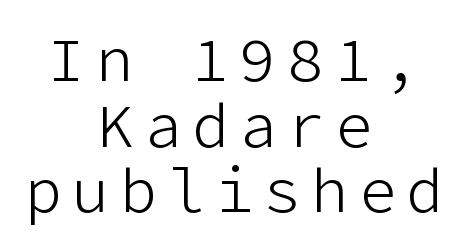
The image shows 62 px light sans-serif type, upright; set centered, tight line spacing (1.06x), not underlined; low stroke contrast and a medium x-height.
